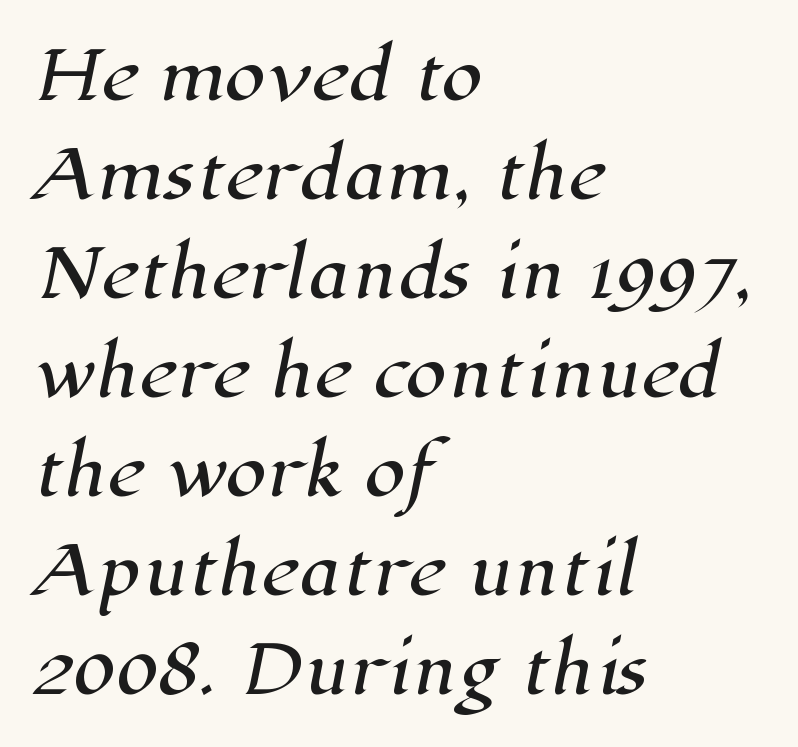
{"serif": "yes", "width": "normal", "stroke_contrast": "high", "x_height": "medium", "monospaced": "no", "underline": "no", "align": "left", "line_spacing": "normal", "line_spacing_ratio": 1.5, "letter_spacing": "normal", "letter_spacing_em": 0.0, "glyph_px": 66}
